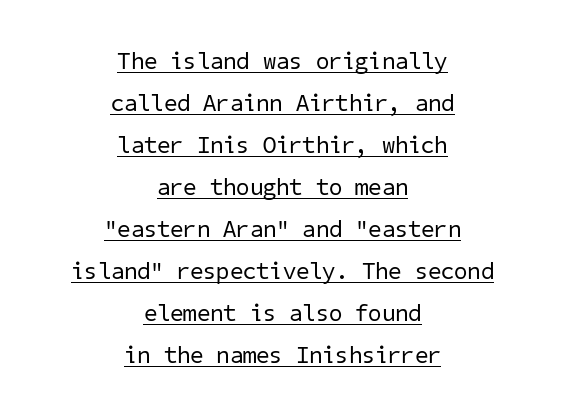
Q: Is the text bold? A: No.
Q: Is the text underlined? A: Yes.
Q: How is the paragraph aligned? A: Centered.
Q: Is the spacing between letters normal or unusually wide? A: Normal.
